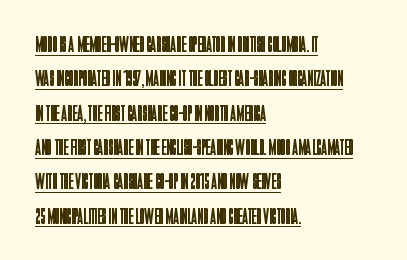
Q: Is the text bold? A: No.
Q: Is the text italic (slanted)? A: No, it is upright.
Q: Is the text underlined? A: Yes.
Q: How is the paragraph aligned? A: Left-aligned.
Q: Is the spacing between letters normal or unusually wide? A: Normal.
Q: Is the spacing between lines tight, normal or loose? A: Normal.
